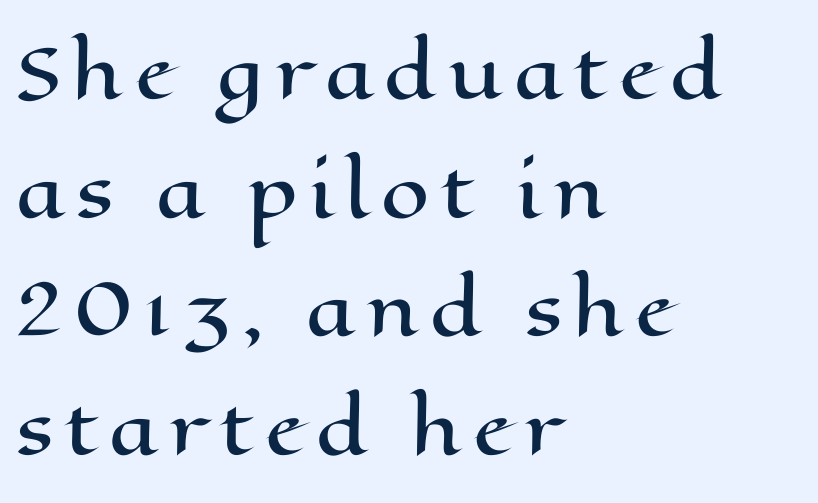
Left-aligned paragraph, ragged on the right. Looks like regular typesetting: each glyph gets only the width it needs. Check under the words: just untouched page. Ordinary non-slanted type is in use.
